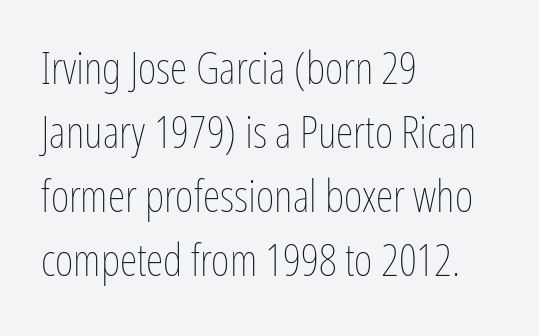
Quick note: interline space is typical. Vertical strokes here are truly vertical. Glyph-to-glyph distance matches everyday printed text. Each letter keeps its own natural width here, so spacing adapts to shape. A quiet, ordinary-to-light weight characterises the typeface.
